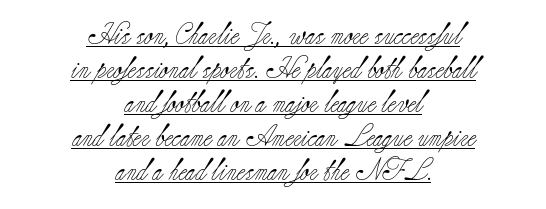
{"bold": "no", "underline": "yes", "align": "center", "line_spacing": "normal", "line_spacing_ratio": 1.55, "letter_spacing": "normal", "letter_spacing_em": 0.0, "glyph_px": 22}
